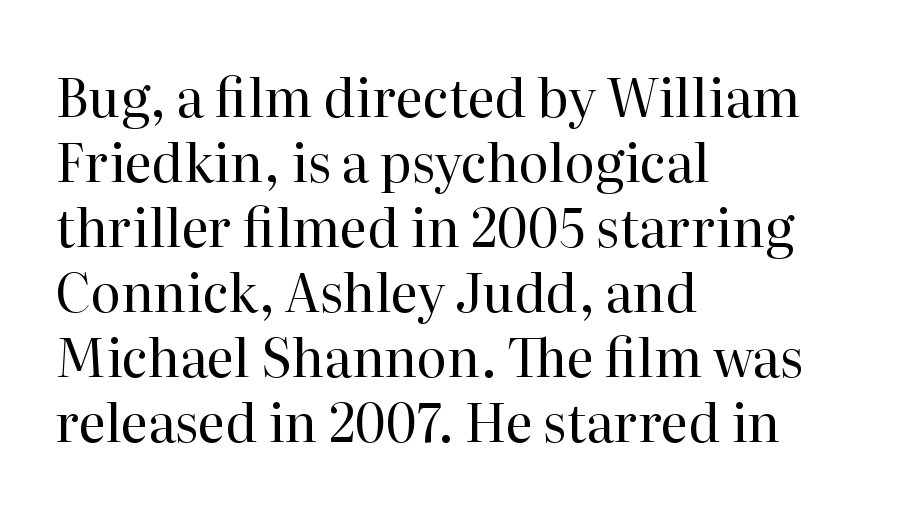
The image shows 52 px regular-weight serif type, upright; set left-aligned, normal line spacing (1.25x), normal letter spacing, not underlined; high stroke contrast and a medium x-height.
